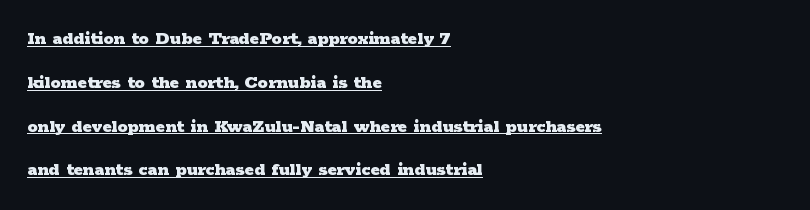
{"italic": "no", "bold": "yes", "underline": "yes", "align": "left", "line_spacing": "loose", "line_spacing_ratio": 2.19, "letter_spacing": "normal", "letter_spacing_em": 0.0, "glyph_px": 20}
